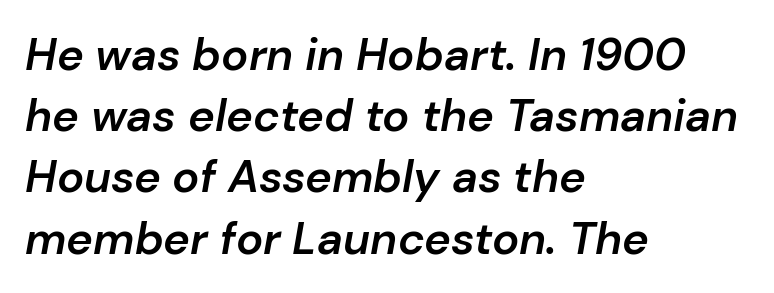
{"italic": "yes", "lean": "right", "slant_degrees": 10, "bold": "semi", "weight": "semibold", "width": "normal", "stroke_contrast": "low", "x_height": "medium", "monospaced": "no", "underline": "no", "align": "left", "line_spacing": "normal", "line_spacing_ratio": 1.36, "letter_spacing": "normal", "letter_spacing_em": 0.0, "glyph_px": 45}
